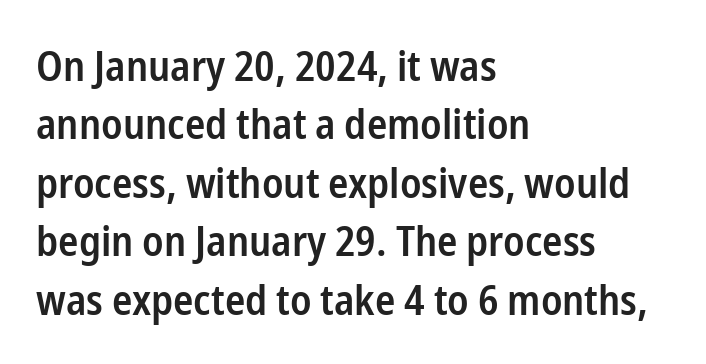
Do the letters lean? They stand straight. The face used here is rendered with its standard letterfit. Do the characters align in a grid? No, the font is proportional. Examine the stroke ends and you'll find no serifs. Strokes here are thickened, but only to semibold level. Compared with a centered layout, this one pins lines to the left instead.
